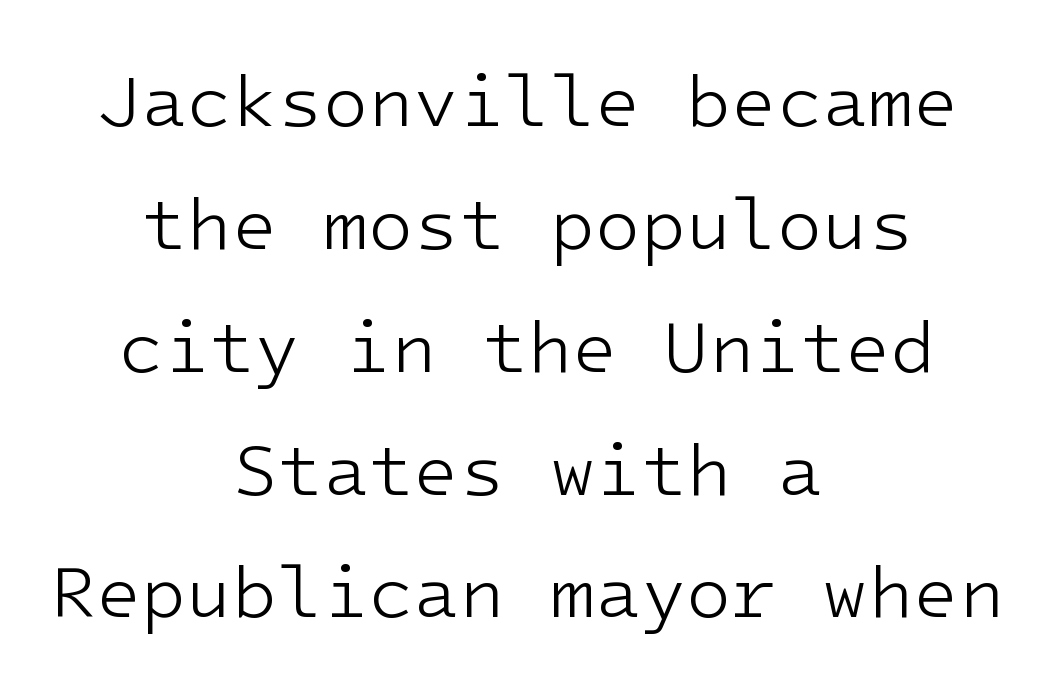
Q: Is the text bold? A: No.
Q: Is the text italic (slanted)? A: No, it is upright.
Q: Is the typeface a serif or a sans-serif typeface? A: Sans-serif.
Q: Is the text underlined? A: No.
Q: How is the paragraph aligned? A: Centered.
Q: Is the spacing between letters normal or unusually wide? A: Normal.
Q: Is the spacing between lines tight, normal or loose? A: Normal.
Q: Width (condensed, normal, or wide)? A: Normal.
Q: Stroke contrast? A: Low.
Q: x-height? A: Medium.
